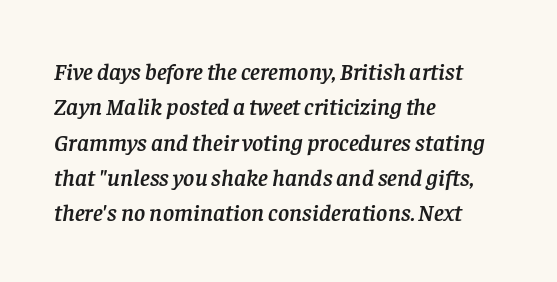
{"italic": "yes", "lean": "right", "slant_degrees": 8, "underline": "no", "align": "left", "line_spacing": "normal", "line_spacing_ratio": 1.47, "letter_spacing": "normal", "letter_spacing_em": 0.0, "glyph_px": 24}
